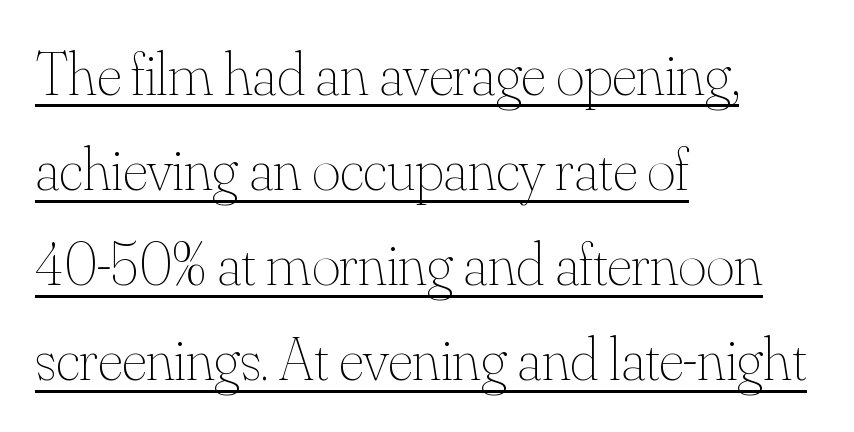
Q: Is the text bold? A: No.
Q: Is the text italic (slanted)? A: No, it is upright.
Q: Is the text underlined? A: Yes.
Q: How is the paragraph aligned? A: Left-aligned.
Q: Is the spacing between letters normal or unusually wide? A: Normal.
Q: Is the spacing between lines tight, normal or loose? A: Normal.
Q: Width (condensed, normal, or wide)? A: Normal.
Q: Stroke contrast? A: Medium.
Q: x-height? A: Small.
Q: Monospaced? A: No.
